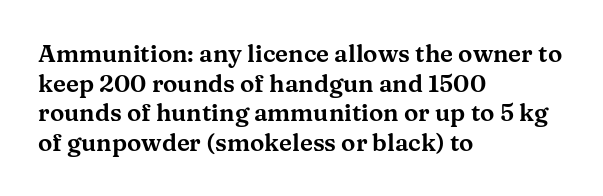
Q: Is the text italic (slanted)? A: No, it is upright.
Q: Is the text underlined? A: No.
Q: How is the paragraph aligned? A: Left-aligned.
Q: Is the spacing between letters normal or unusually wide? A: Normal.
